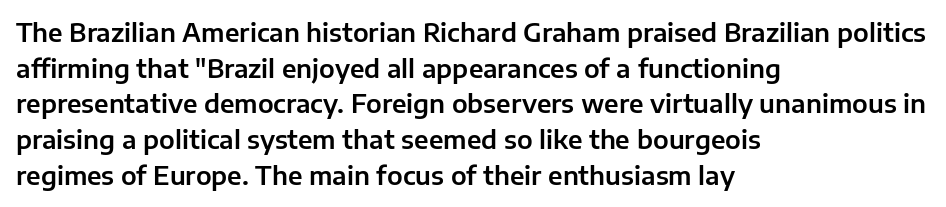
The image shows 25 px text type, upright; set left-aligned, normal line spacing (1.43x), normal letter spacing, not underlined.
